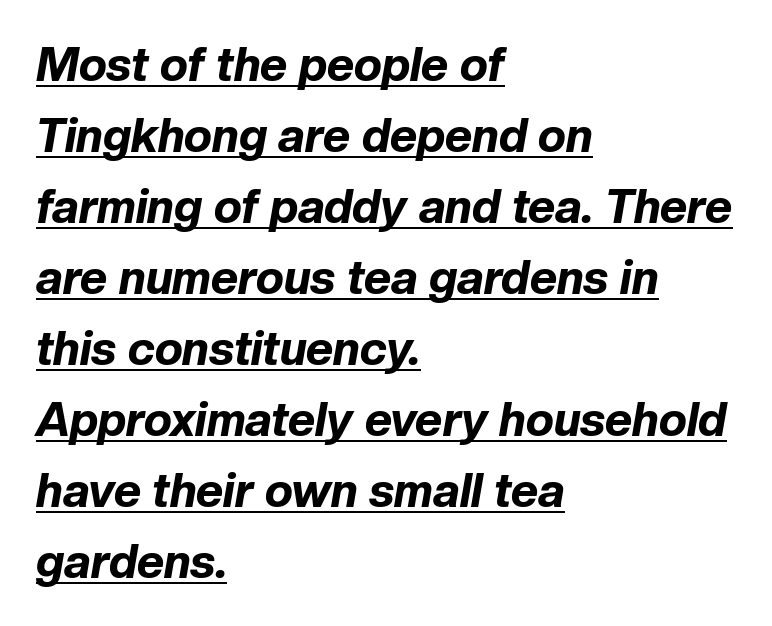
{"italic": "yes", "lean": "right", "slant_degrees": 10, "bold": "yes", "weight": "bold", "width": "normal", "stroke_contrast": "low", "x_height": "medium", "monospaced": "no", "underline": "yes", "align": "left", "line_spacing": "normal", "line_spacing_ratio": 1.51, "letter_spacing": "normal", "letter_spacing_em": 0.0, "glyph_px": 47}
